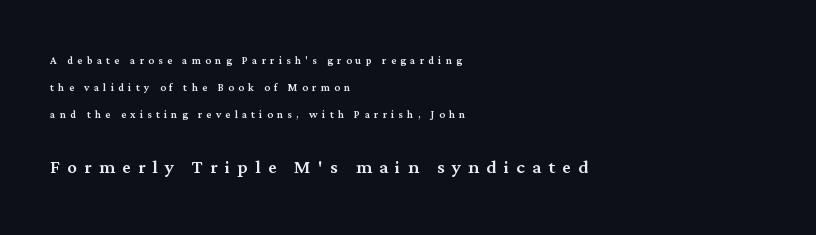
Q: Is the text italic (slanted)? A: No, it is upright.
Q: Is the text underlined? A: No.
Q: How is the paragraph aligned? A: Left-aligned.
Q: Is the spacing between letters normal or unusually wide? A: Unusually wide.
Q: Is the spacing between lines tight, normal or loose? A: Loose.
Q: Which block of text is set in a larger size, the first (top) or the second (bottom)? A: The second (bottom) one.
